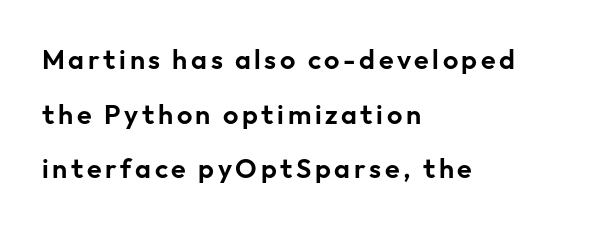
The image shows 27 px text type, upright; set left-aligned, loose line spacing (2.02x), not underlined.
